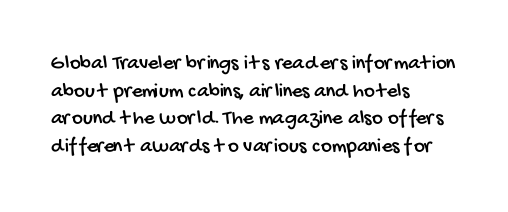
The image shows 21 px text type; set left-aligned, normal line spacing (1.32x), normal letter spacing, not underlined.
